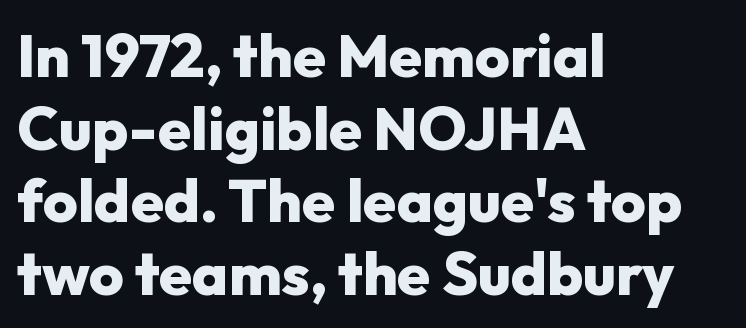
Q: Is the text bold? A: Yes.
Q: Is the text italic (slanted)? A: No, it is upright.
Q: Is the typeface a serif or a sans-serif typeface? A: Sans-serif.
Q: Is the text underlined? A: No.
Q: How is the paragraph aligned? A: Left-aligned.
Q: Is the spacing between letters normal or unusually wide? A: Normal.
Q: Width (condensed, normal, or wide)? A: Normal.
Q: Stroke contrast? A: Low.
Q: x-height? A: Medium.
Q: Monospaced? A: No.
